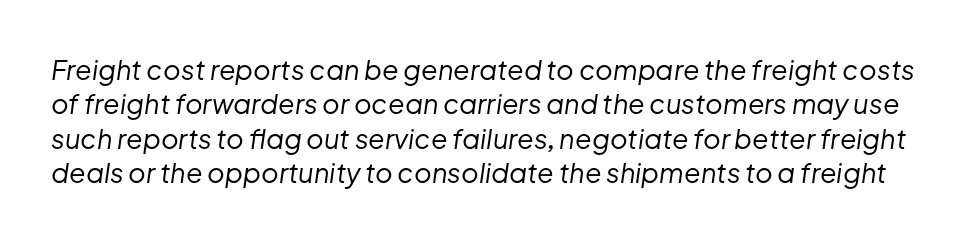
Q: Is the text bold? A: No.
Q: Is the text italic (slanted)? A: Yes, it leans right by about 8 degrees.
Q: Is the text underlined? A: No.
Q: Is the spacing between letters normal or unusually wide? A: Normal.
Q: Is the spacing between lines tight, normal or loose? A: Normal.
